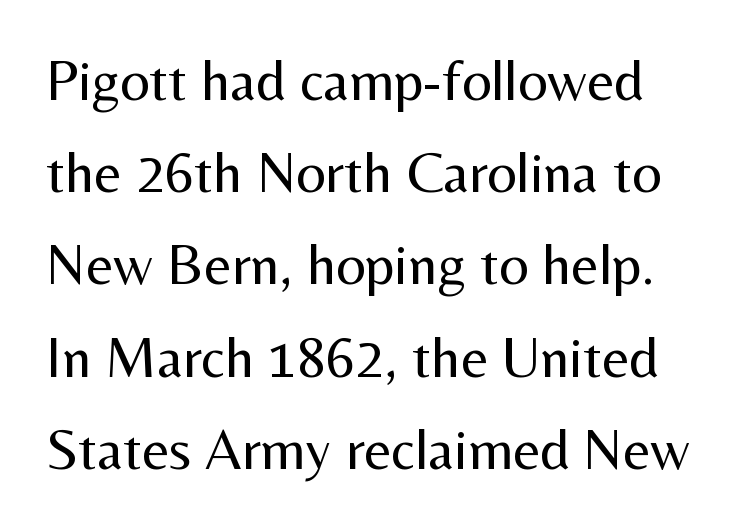
Notice how the stems are strictly vertical — no italics here. Stroke mass is kept to a normal reading level or below. The text was rendered using a sans face with plain stroke endings. Tracking here is standard; glyphs follow each other at the usual distance.
